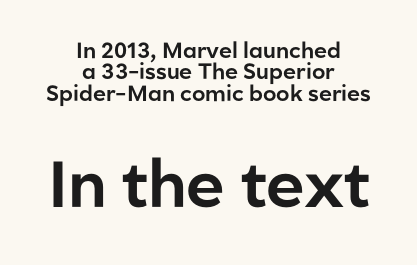
Vertically, the passage feels compressed, each row crowding the next. Larger block? The one below; the one above is distinctly smaller. Proportional: the letters do not fall into vertical columns. Stroke terminals: plain, sans-serif. The words here are not underlined. The letters stand upright; this is a roman face.
